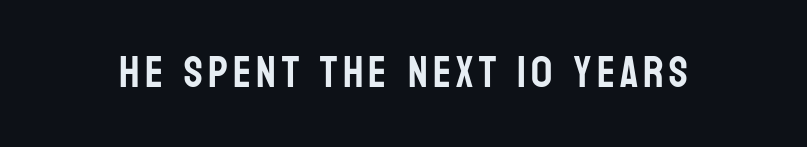
{"serif": "no", "italic": "no", "width": "condensed", "stroke_contrast": "low", "x_height": "large", "monospaced": "no", "underline": "no", "glyph_px": 43}
